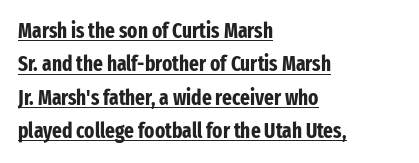
{"italic": "no", "bold": "yes", "underline": "yes", "align": "left", "line_spacing": "normal", "line_spacing_ratio": 1.59, "letter_spacing": "normal", "letter_spacing_em": 0.0, "glyph_px": 21}
